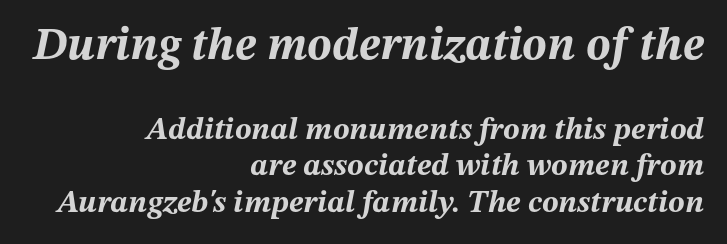
{"italic": "yes", "lean": "right", "slant_degrees": 12, "bold": "yes", "weight": "bold", "width": "normal", "stroke_contrast": "medium", "x_height": "medium", "monospaced": "no", "underline": "no", "align": "right", "line_spacing_ratio": 1.19, "letter_spacing": "normal", "letter_spacing_em": 0.0, "larger_block": "first", "size_ratio": 1.48, "glyph_px": 46}
